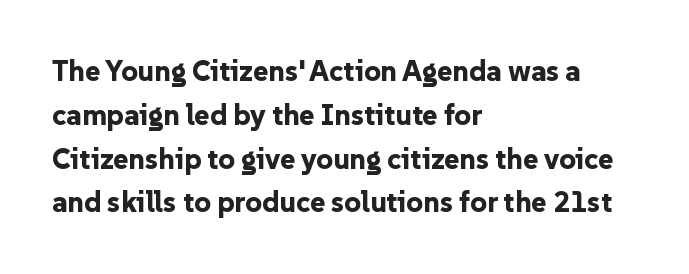
The image shows 29 px bold sans-serif type, upright; set left-aligned, normal line spacing (1.51x), normal letter spacing, not underlined; low stroke contrast and a medium x-height.
